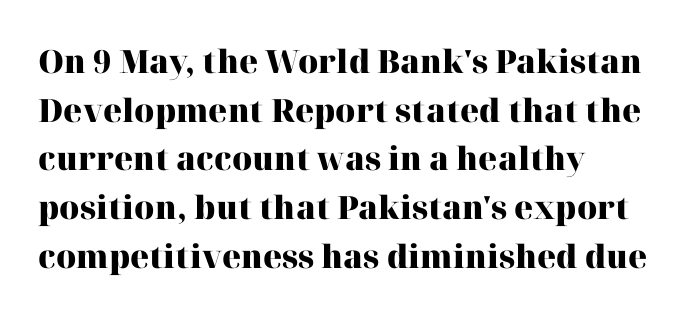
Q: Is the text bold? A: Yes.
Q: Is the text italic (slanted)? A: No, it is upright.
Q: Is the typeface a serif or a sans-serif typeface? A: Serif.
Q: Is the text underlined? A: No.
Q: How is the paragraph aligned? A: Left-aligned.
Q: Is the spacing between letters normal or unusually wide? A: Normal.
Q: Is the spacing between lines tight, normal or loose? A: Normal.
Q: Width (condensed, normal, or wide)? A: Normal.
Q: Stroke contrast? A: High.
Q: x-height? A: Medium.
Q: Monospaced? A: No.
